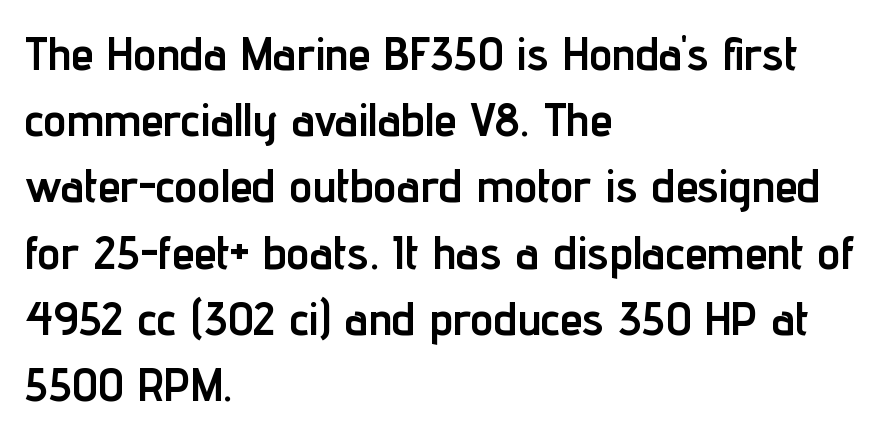
This sample keeps an unexceptional amount of space between lines. You could not count columns in this text — the font is proportionally spaced. You'd pick this weight for a headline — it's a proper bold. Does extra space separate the letters? No, they use regular spacing. Does the copy run flush right? No — it runs flush left.
